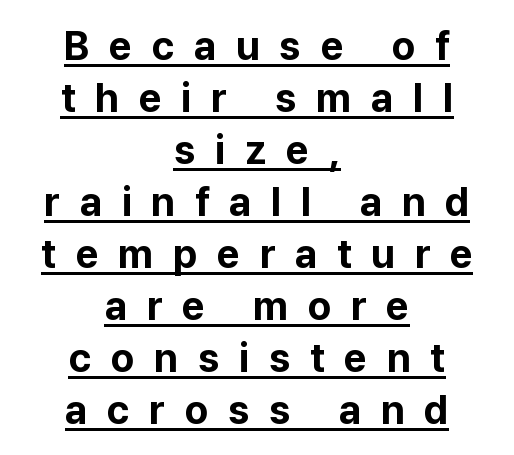
Display-style spreading of the glyphs; the letterfit is very open. Vertical spacing — default. Typographically, this falls in the sans-serif category. The lettering is marked with a stroke running underneath it. Look at the stroke-to-counter ratio: heavy, a bold.
